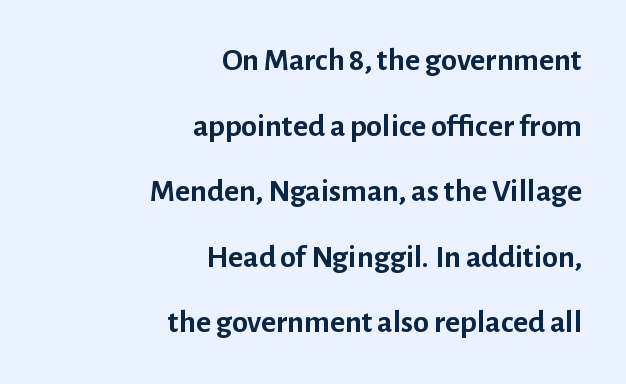
{"serif": "no", "italic": "no", "bold": "yes", "weight": "semibold", "width": "normal", "stroke_contrast": "low", "x_height": "medium", "monospaced": "no", "underline": "no", "align": "right", "line_spacing": "loose", "line_spacing_ratio": 2.05, "letter_spacing": "normal", "letter_spacing_em": 0.0, "glyph_px": 32}
